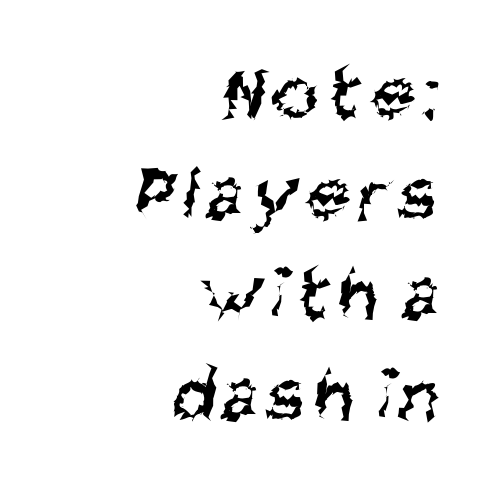
The image shows 78 px regular-weight, condensed sans-serif type; set right-aligned, normal line spacing (1.29x), not underlined; medium stroke contrast and a large x-height.
